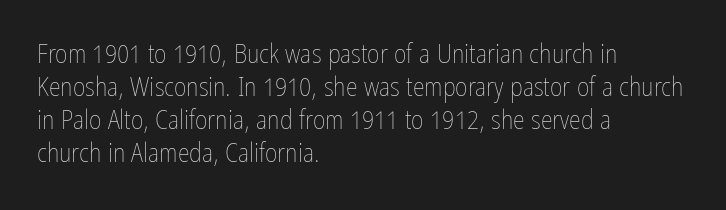
{"italic": "no", "bold": "no", "underline": "no", "align": "left", "line_spacing_ratio": 1.22, "letter_spacing": "normal", "letter_spacing_em": 0.0, "glyph_px": 27}
